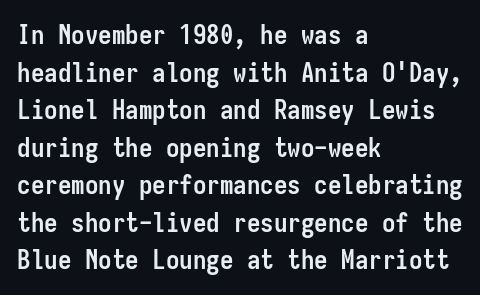
The image shows 27 px bold type, upright; set left-aligned, normal line spacing (1.39x), normal letter spacing, not underlined.
